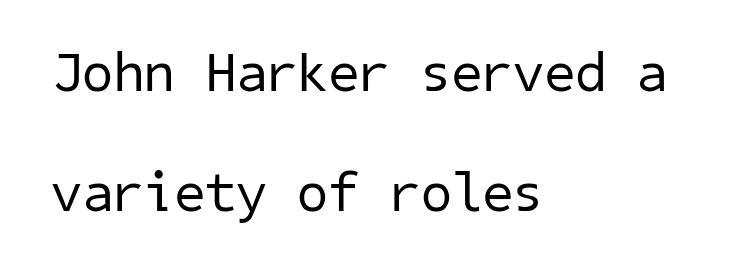
The image shows 56 px regular-weight sans-serif type; set left-aligned, loose line spacing (2.14x), normal letter spacing, not underlined; low stroke contrast and a medium x-height.
